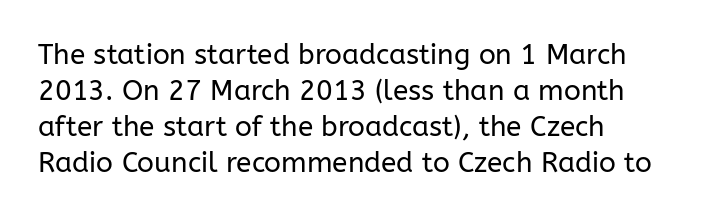
{"serif": "no", "italic": "no", "bold": "no", "weight": "regular", "width": "normal", "stroke_contrast": "low", "x_height": "medium", "monospaced": "no", "underline": "no", "line_spacing": "normal", "line_spacing_ratio": 1.29, "letter_spacing": "normal", "letter_spacing_em": 0.0, "glyph_px": 28}
